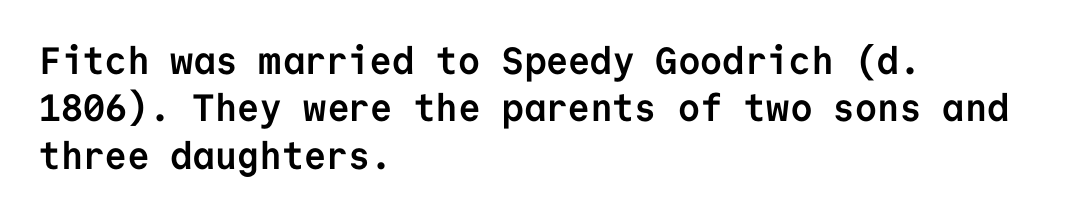
The image shows 38 px semibold sans-serif type, upright, monospaced; set left-aligned, normal line spacing (1.25x), normal letter spacing, not underlined; low stroke contrast and a medium x-height.
